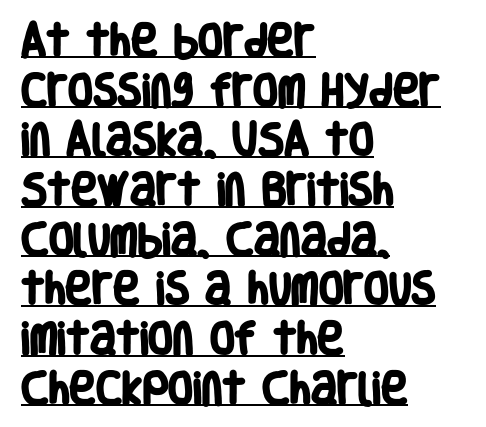
{"serif": "no", "bold": "yes", "weight": "heavy", "width": "condensed", "stroke_contrast": "low", "x_height": "large", "monospaced": "no", "underline": "yes", "align": "left", "line_spacing": "normal", "line_spacing_ratio": 1.38, "letter_spacing": "normal", "letter_spacing_em": 0.0, "glyph_px": 36}
